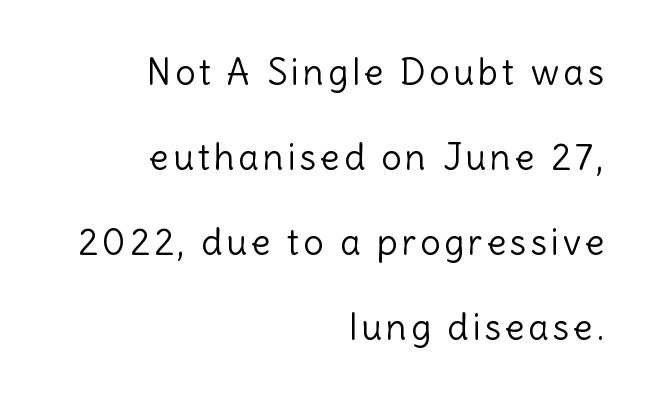
{"serif": "no", "italic": "no", "bold": "no", "weight": "light", "width": "normal", "x_height": "medium", "monospaced": "no", "underline": "no", "align": "right", "line_spacing": "loose", "line_spacing_ratio": 2.36, "glyph_px": 36}
